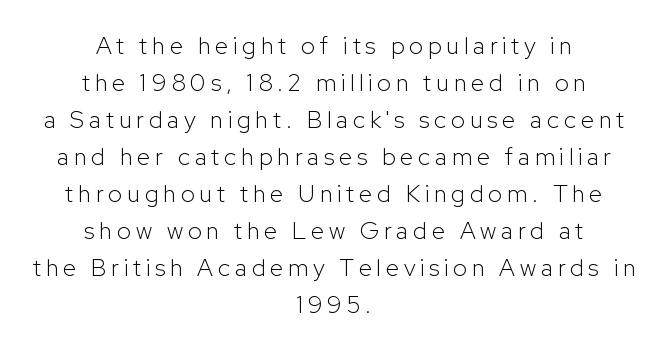
The image shows 24 px text type, upright; set centered, normal line spacing (1.54x), unusually wide letter spacing (+0.2 em), not underlined.
